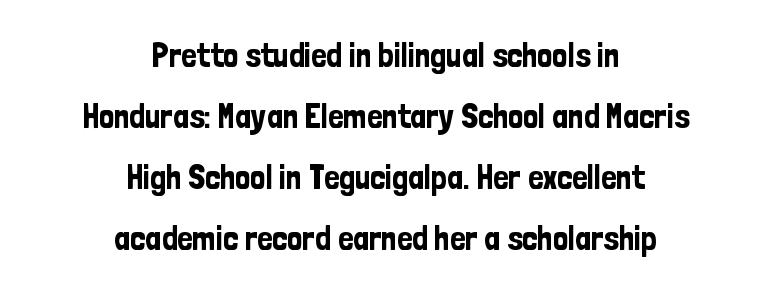
{"serif": "no", "italic": "no", "width": "condensed", "stroke_contrast": "low", "x_height": "medium", "monospaced": "no", "underline": "no", "align": "center", "line_spacing_ratio": 1.79, "letter_spacing": "normal", "letter_spacing_em": 0.0, "glyph_px": 34}
